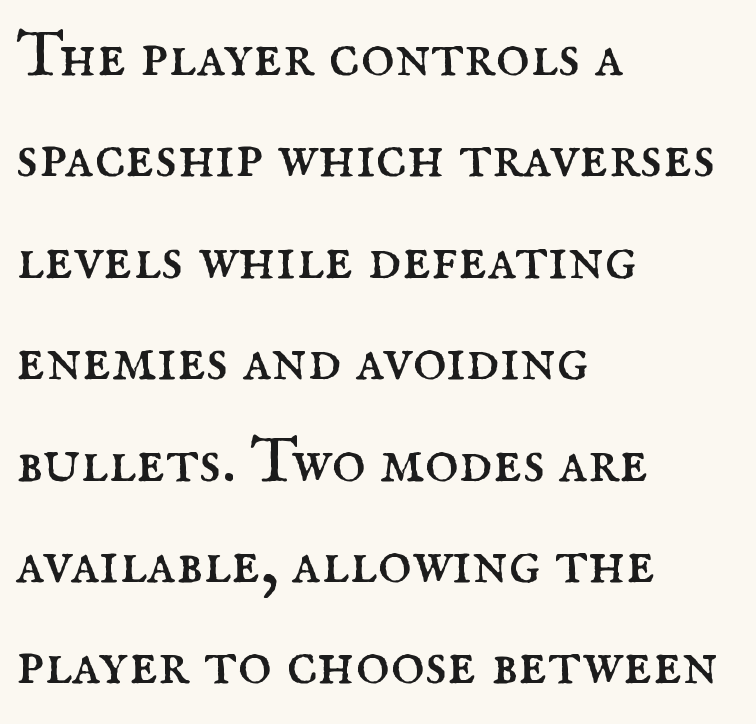
{"serif": "yes", "italic": "no", "bold": "no", "weight": "regular", "width": "normal", "stroke_contrast": "medium", "x_height": "small", "monospaced": "no", "underline": "no", "align": "left", "line_spacing": "normal", "line_spacing_ratio": 1.56, "letter_spacing": "normal", "letter_spacing_em": 0.0, "glyph_px": 65}
